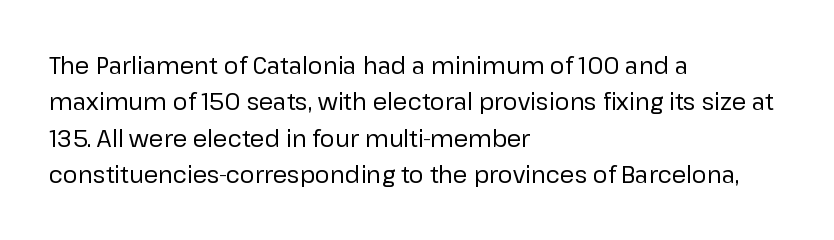
Compared with typical paragraphs, the rows here are spaced about the same. The letterforms sit at book weight or below. Ascenders rise straight up at ninety degrees. The lines are quadded left. Check the space under the baseline: it is left empty. Tracking value appears to be zero — textbook default spacing.
